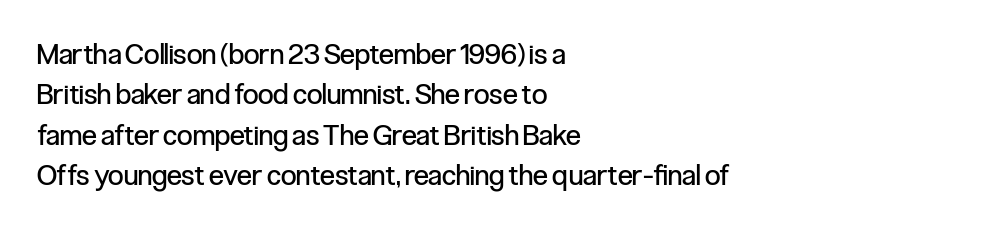
{"serif": "no", "italic": "no", "bold": "no", "weight": "regular", "width": "condensed", "stroke_contrast": "low", "x_height": "medium", "monospaced": "no", "underline": "no", "align": "left", "line_spacing": "normal", "line_spacing_ratio": 1.44, "letter_spacing": "normal", "letter_spacing_em": 0.0, "glyph_px": 28}
